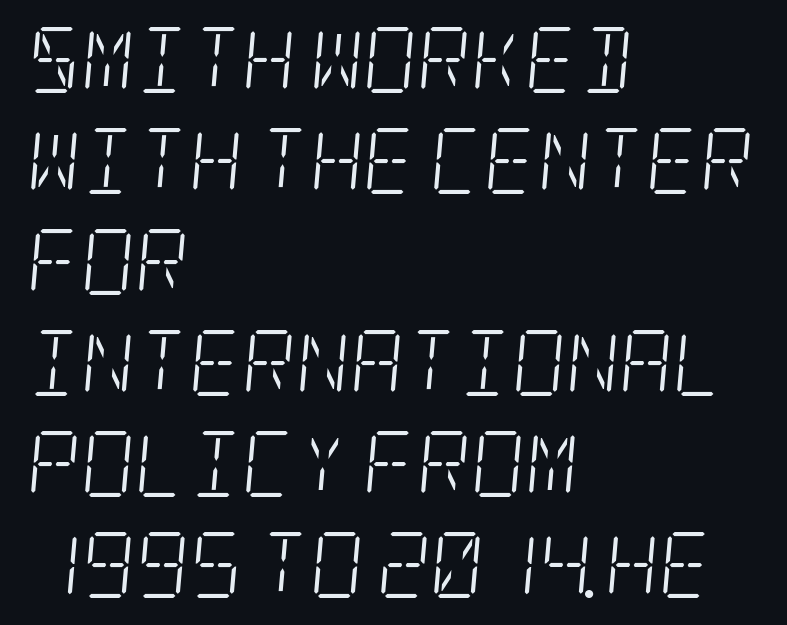
Compared with ordinary roman type, these characters are visibly tilted. Line starts are locked; line ends wander. You can tell from the footed stems that serif type was used. This rendering leaves character spacing at its baseline value.
